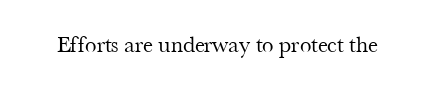
The image shows 23 px text type, upright; set normal letter spacing, not underlined.
